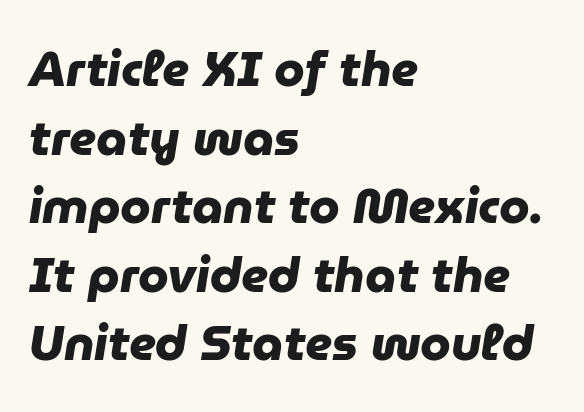
The image shows 49 px heavy sans-serif type; set left-aligned, normal line spacing (1.4x), normal letter spacing, not underlined; low stroke contrast and a medium x-height.
